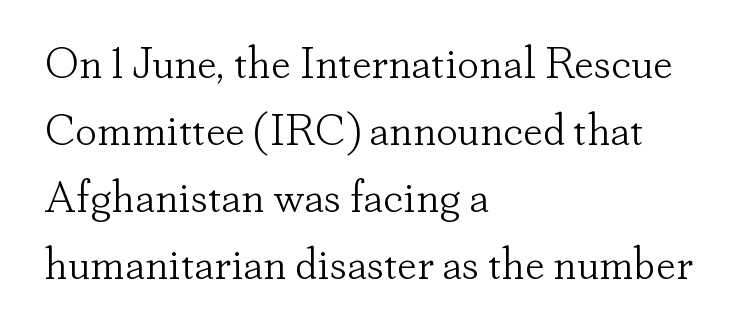
Q: Is the text bold? A: No.
Q: Is the text italic (slanted)? A: No, it is upright.
Q: Is the typeface a serif or a sans-serif typeface? A: Serif.
Q: Is the text underlined? A: No.
Q: How is the paragraph aligned? A: Left-aligned.
Q: Is the spacing between letters normal or unusually wide? A: Normal.
Q: Is the spacing between lines tight, normal or loose? A: Normal.
Q: Width (condensed, normal, or wide)? A: Normal.
Q: Stroke contrast? A: Low.
Q: x-height? A: Small.
Q: Monospaced? A: No.
